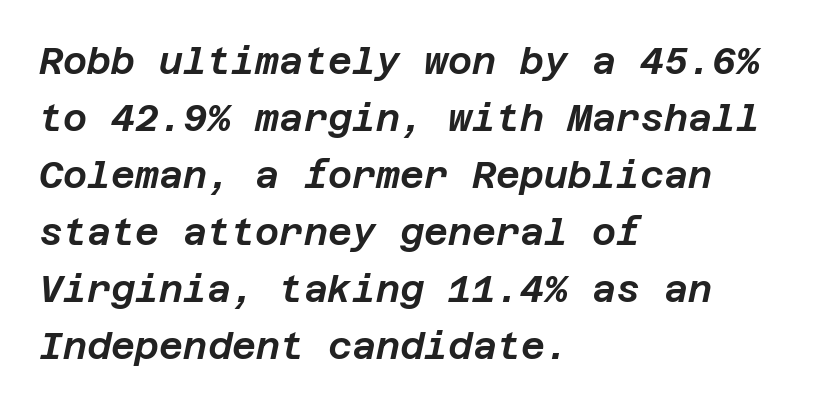
Q: Is the text italic (slanted)? A: Yes, it leans right by about 12 degrees.
Q: Is the text underlined? A: No.
Q: How is the paragraph aligned? A: Left-aligned.
Q: Is the spacing between letters normal or unusually wide? A: Normal.
Q: Is the spacing between lines tight, normal or loose? A: Normal.
Q: Width (condensed, normal, or wide)? A: Normal.
Q: Stroke contrast? A: Low.
Q: x-height? A: Large.
